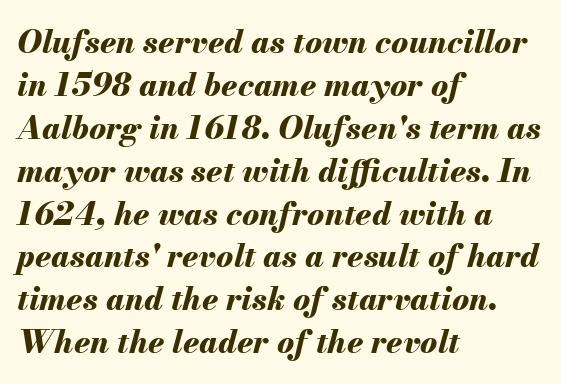
{"italic": "yes", "lean": "right", "slant_degrees": 13, "bold": "yes", "weight": "bold", "width": "normal", "stroke_contrast": "medium", "x_height": "small", "monospaced": "no", "underline": "no", "align": "left", "line_spacing": "normal", "line_spacing_ratio": 1.34, "letter_spacing": "normal", "letter_spacing_em": 0.0, "glyph_px": 32}
